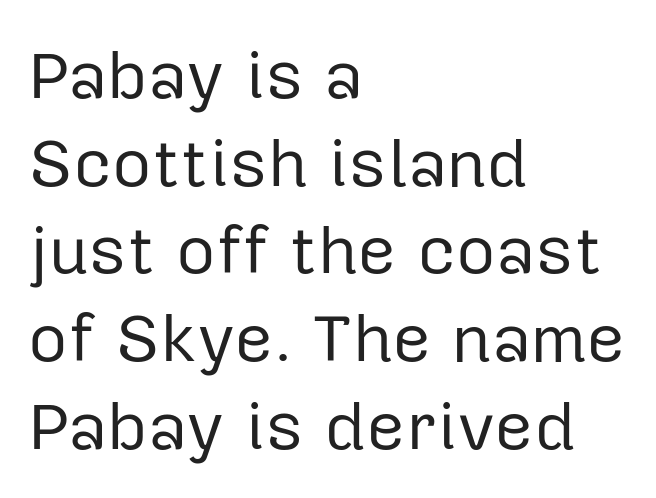
The typesetter chose a ragged-right arrangement here. Heft: none added — not bold. Observe the ordinary spacing: letters are neighbours, not strangers. The rendering uses natural spacing where letterforms have individual widths. Typographically, this falls in the sans-serif category.
